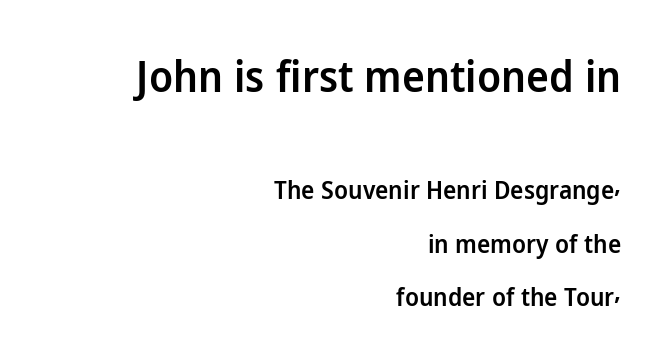
A bit beefed up — I'd call it semibold rather than bold. Upright lettering throughout. The leading is generous, giving the passage an open texture. Alignment: flush right. Think of a printed novel: that variable character pitch is what you see here.
